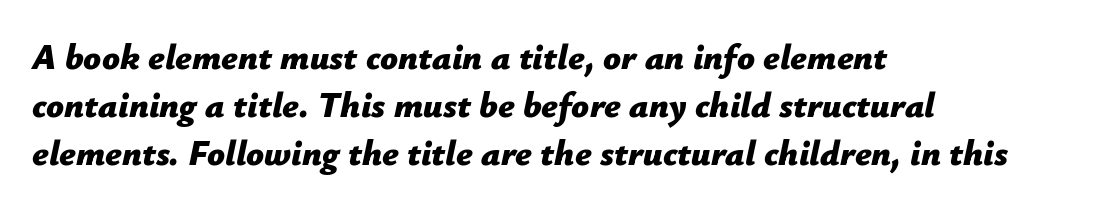
The words here are not underlined. The paragraph shown leans on its left margin. These lines sit exactly where default settings would place them. Quick note: italic.
